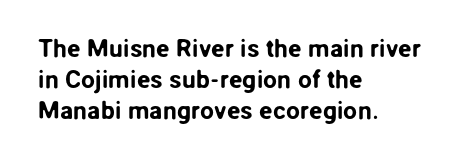
{"italic": "no", "underline": "no", "align": "left", "line_spacing_ratio": 1.24, "letter_spacing": "normal", "letter_spacing_em": 0.0, "glyph_px": 25}
